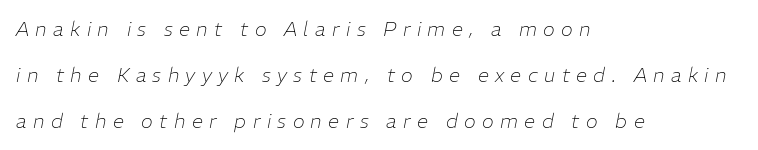
Reading down the column, the eye jumps a long way to each next line. The letters are slanted; this is an italic face. Layout note: lines flush left. The foot of each line stays bare and open. A quiet, ordinary-to-light weight characterises the typeface.
